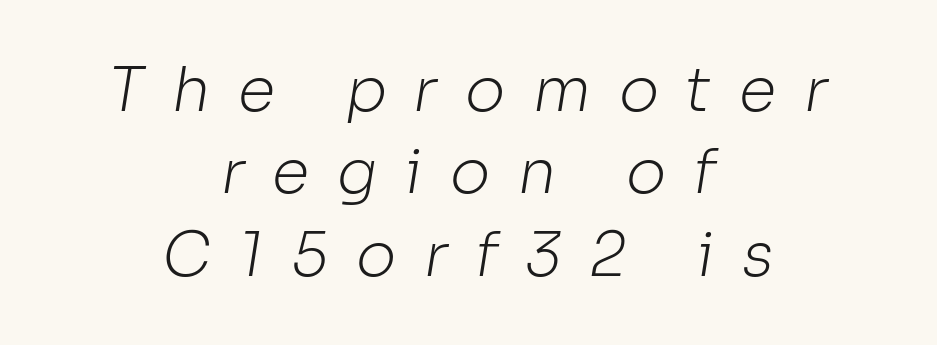
The space between consecutive lines is moderate. This sample uses a sans-serif face. Is the stroke heavy? The answer is a plain regular-or-lighter. Only glyphs here, with clear space below each row.
